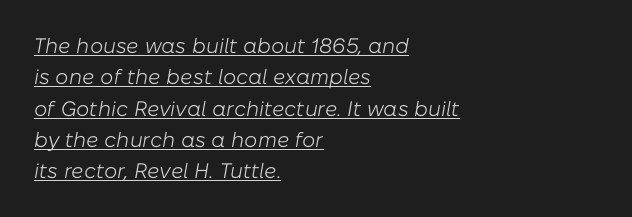
Q: Is the text bold? A: No.
Q: Is the text italic (slanted)? A: Yes, it leans right by about 10 degrees.
Q: Is the text underlined? A: Yes.
Q: How is the paragraph aligned? A: Left-aligned.
Q: Is the spacing between letters normal or unusually wide? A: Normal.
Q: Is the spacing between lines tight, normal or loose? A: Normal.
